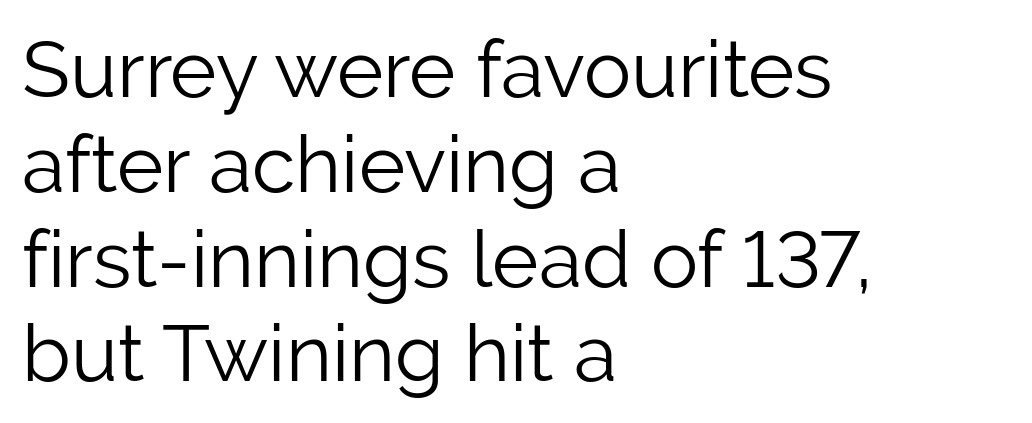
The image shows 79 px light sans-serif type, upright; set left-aligned, line spacing 1.2x, normal letter spacing, not underlined; low stroke contrast and a medium x-height.
